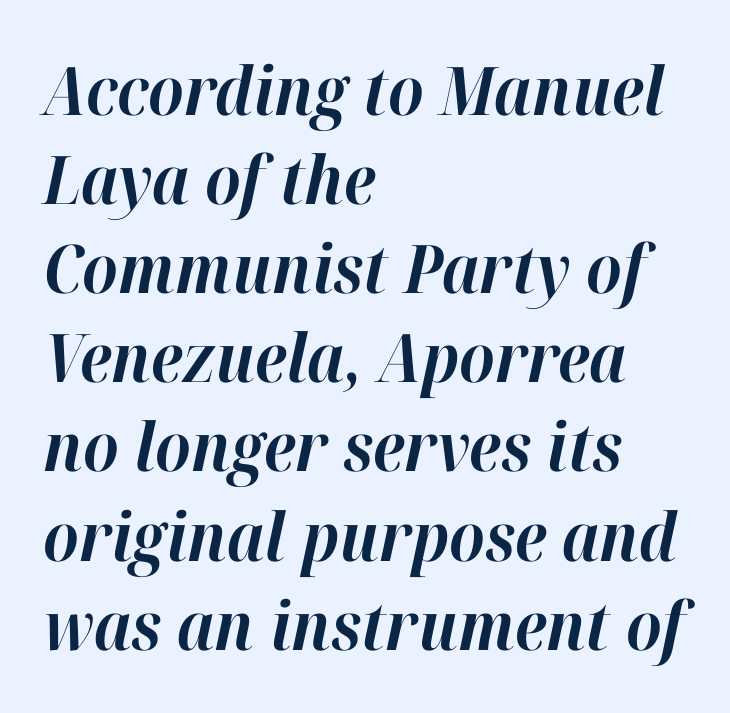
The image shows 67 px bold type, italic (leaning right); set left-aligned, normal line spacing (1.33x), normal letter spacing, not underlined; high stroke contrast and a medium x-height.
